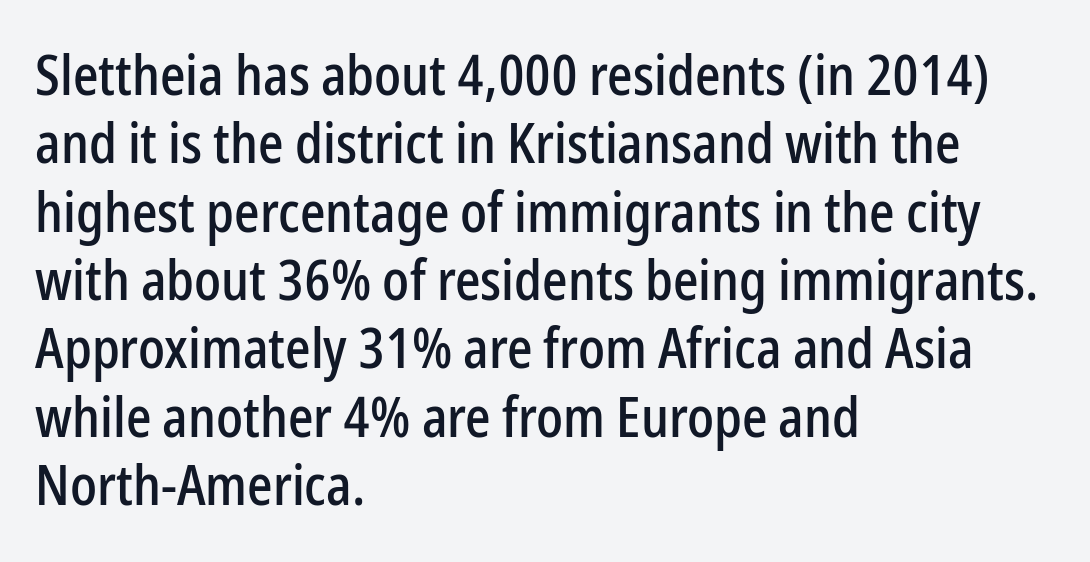
Q: Is the text italic (slanted)? A: No, it is upright.
Q: Is the typeface a serif or a sans-serif typeface? A: Sans-serif.
Q: Is the text underlined? A: No.
Q: How is the paragraph aligned? A: Left-aligned.
Q: Is the spacing between letters normal or unusually wide? A: Normal.
Q: Width (condensed, normal, or wide)? A: Condensed.
Q: Stroke contrast? A: Low.
Q: x-height? A: Medium.
Q: Monospaced? A: No.
